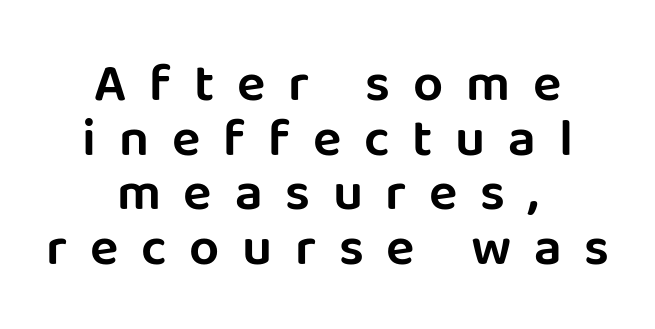
Q: Is the text italic (slanted)? A: No, it is upright.
Q: Is the typeface a serif or a sans-serif typeface? A: Sans-serif.
Q: Is the text underlined? A: No.
Q: How is the paragraph aligned? A: Centered.
Q: Is the spacing between letters normal or unusually wide? A: Unusually wide.
Q: Is the spacing between lines tight, normal or loose? A: Tight.
Q: Width (condensed, normal, or wide)? A: Normal.
Q: Stroke contrast? A: Low.
Q: x-height? A: Large.
Q: Monospaced? A: No.
